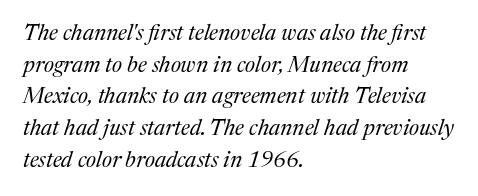
This rendering uses left alignment, leaving the right contour irregular. Line spacing here is normal. Heft: none added — not bold. Beneath every word, the page is bare.
